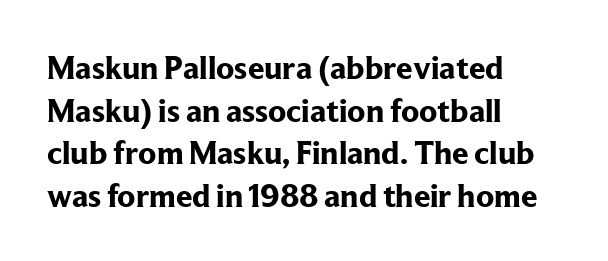
{"serif": "yes", "italic": "no", "bold": "yes", "weight": "bold", "width": "normal", "stroke_contrast": "low", "x_height": "medium", "monospaced": "no", "underline": "no", "align": "left", "line_spacing": "normal", "line_spacing_ratio": 1.29, "letter_spacing": "normal", "letter_spacing_em": 0.0, "glyph_px": 33}
